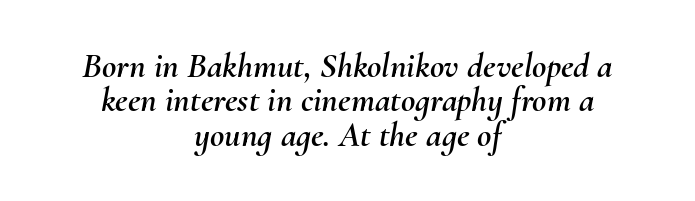
The image shows 35 px text type, italic (leaning right); set centered, tight line spacing (0.98x), normal letter spacing, not underlined; medium stroke contrast and a small x-height.
